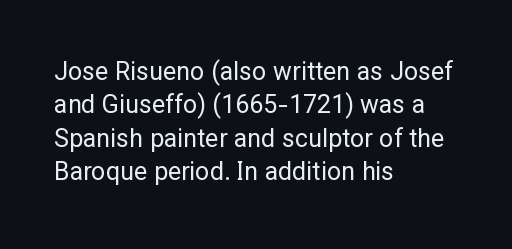
{"italic": "no", "bold": "no", "underline": "no", "align": "left", "line_spacing": "normal", "line_spacing_ratio": 1.34, "letter_spacing": "normal", "letter_spacing_em": 0.0, "glyph_px": 25}
